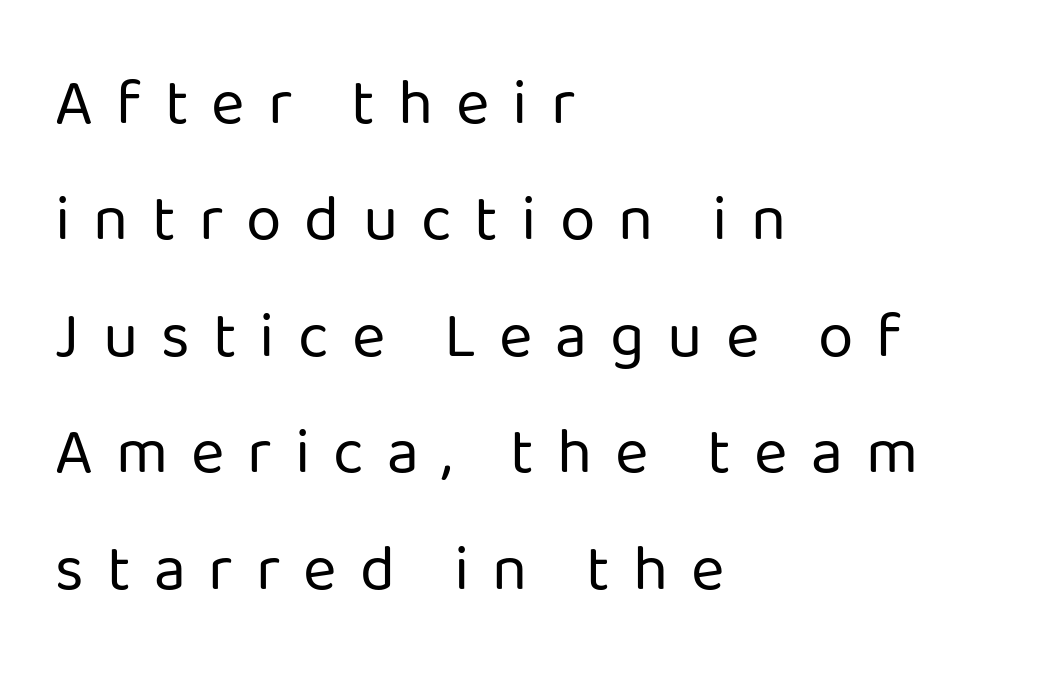
This sample uses expanded letter spacing, leaving extra air between glyphs. Short and long lines alike share a common starting point at left. Is this a sans? Yes — the strokes have no serifs. A bare baseline throughout the passage. The typesetting does not lean heavy: it is not bold.
